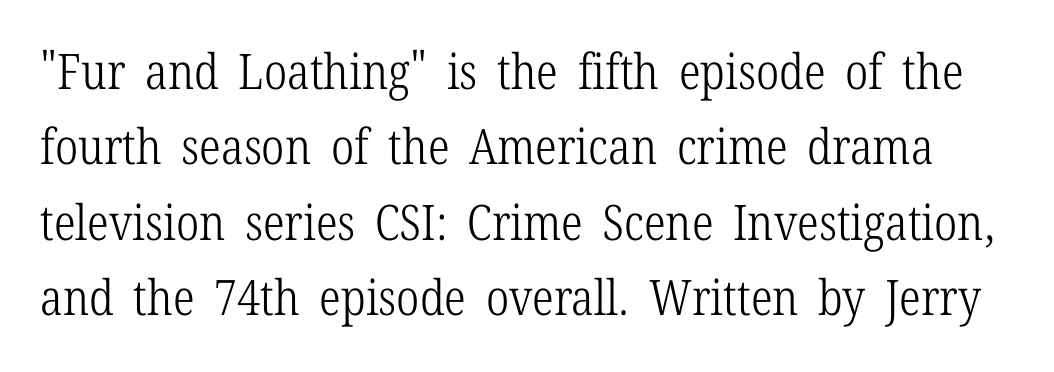
{"serif": "yes", "italic": "no", "bold": "no", "weight": "light", "width": "condensed", "stroke_contrast": "low", "x_height": "medium", "monospaced": "no", "underline": "no", "line_spacing": "normal", "line_spacing_ratio": 1.54, "letter_spacing": "normal", "letter_spacing_em": 0.0, "glyph_px": 49}
